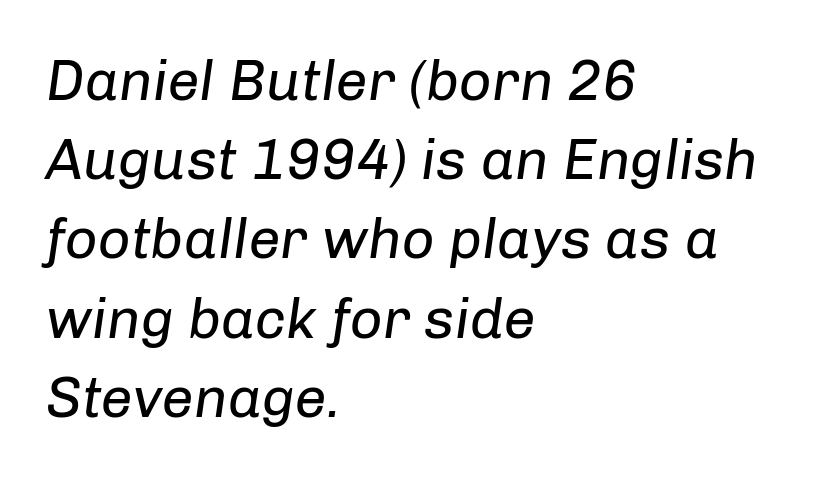
The image shows 57 px regular-weight type, italic (leaning right); set left-aligned, normal line spacing (1.39x), normal letter spacing, not underlined; low stroke contrast and a medium x-height.
